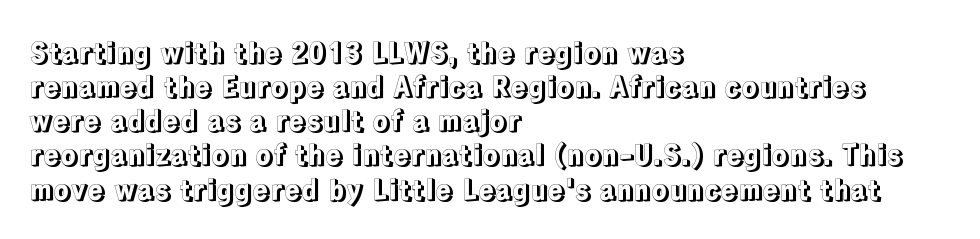
Spacing verdict: proportional, widths tailored to each character. Look at the tracking — it's just the regular setting, nothing added. Letters rest on an invisible, unmarked baseline. A roman cut, with each character standing at attention.
